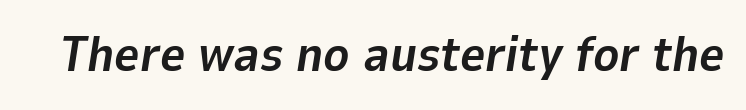
{"italic": "yes", "lean": "right", "slant_degrees": 9, "bold": "yes", "weight": "bold", "width": "normal", "stroke_contrast": "low", "x_height": "medium", "monospaced": "no", "underline": "no", "letter_spacing": "normal", "letter_spacing_em": 0.0, "glyph_px": 49}
